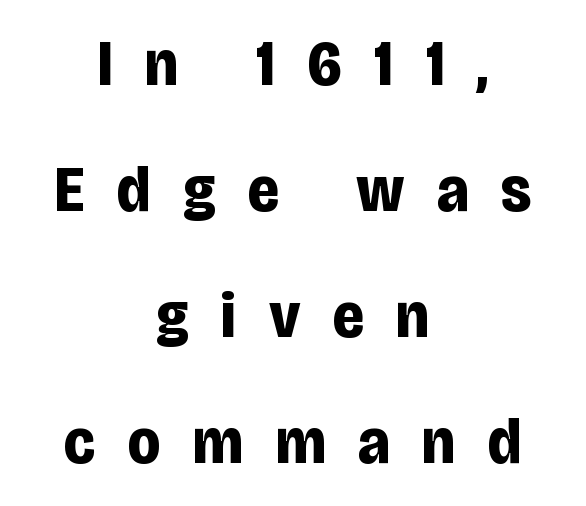
A typesetter would call this leading open, well beyond the default. Casual observation: everything's sitting right in the middle. There is plenty of visible air inserted between adjacent glyphs. A sans-serif font was chosen for this passage.
